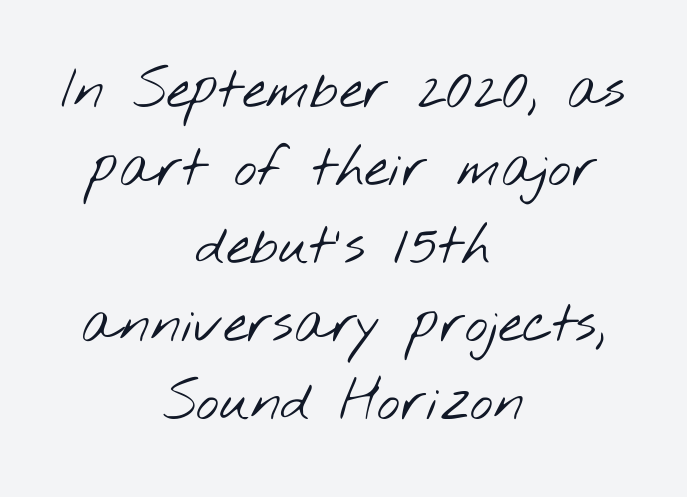
The image shows 55 px light, wide sans-serif type; set centered, normal line spacing (1.42x), normal letter spacing, not underlined; low stroke contrast and a small x-height.
